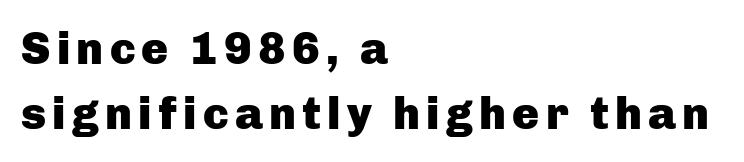
Observe the absence of serifs on each vertical stroke in this sample. Pretty heavy lettering here — definitely bold. The text block is weighted toward the left margin, trailing off unevenly rightward. A bare baseline throughout the passage.
